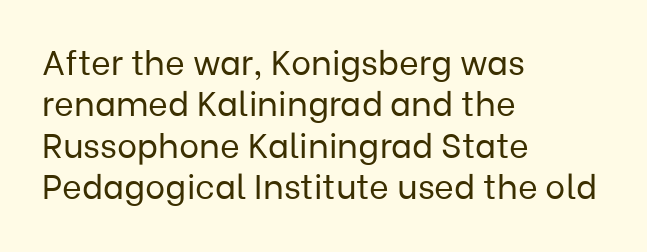
The image shows 34 px regular-weight sans-serif type, upright; set left-aligned, line spacing 1.22x, normal letter spacing, not underlined; low stroke contrast and a medium x-height.
